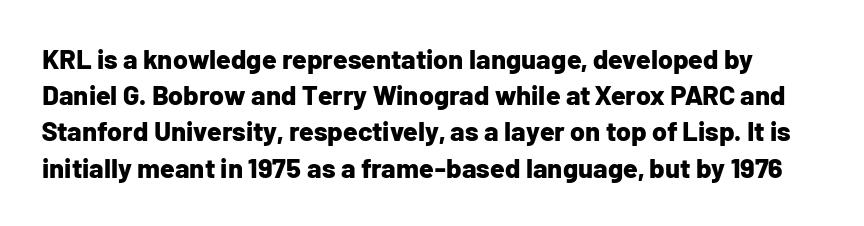
The image shows 27 px bold type, upright; set normal line spacing (1.34x), normal letter spacing, not underlined.
